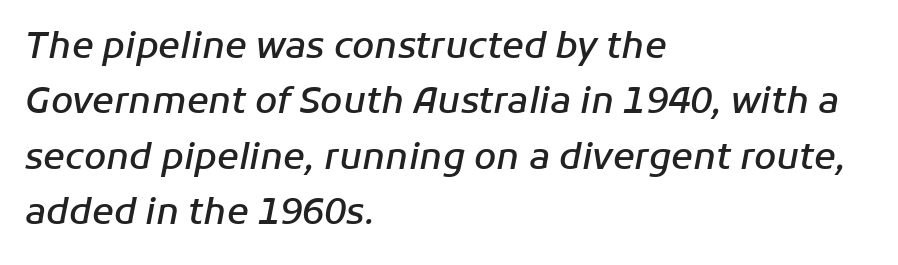
Visually the block forms a straight wall on the left and a jagged coastline on the right. Underlining? Definitely not there. Reading down the column, the eye jumps a familiar distance to each next line. Characters follow at the spacing the type designer built in. Note the varied advance widths — an 'i' is clearly narrower than an 'm'.
